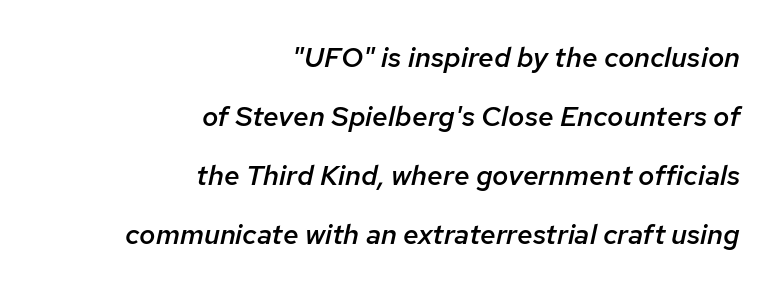
The image shows 28 px semibold type, italic (leaning right); set right-aligned, loose line spacing (2.11x), normal letter spacing, not underlined; low stroke contrast and a medium x-height.
